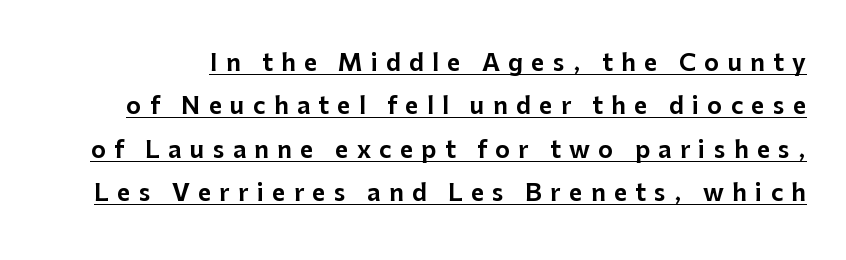
Q: Is the text italic (slanted)? A: No, it is upright.
Q: Is the text underlined? A: Yes.
Q: Is the spacing between letters normal or unusually wide? A: Unusually wide.
